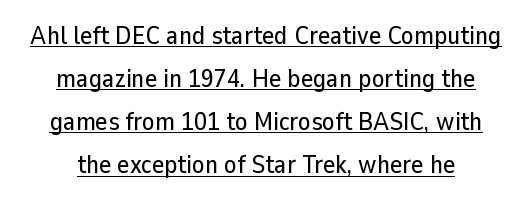
The line-height multiplier appears to be the usual default. A typesetter would mark this as roman, not italic. Underline: present. Observe the ordinary spacing: letters are neighbours, not strangers. Line starts and ends both wander, symmetrically.
